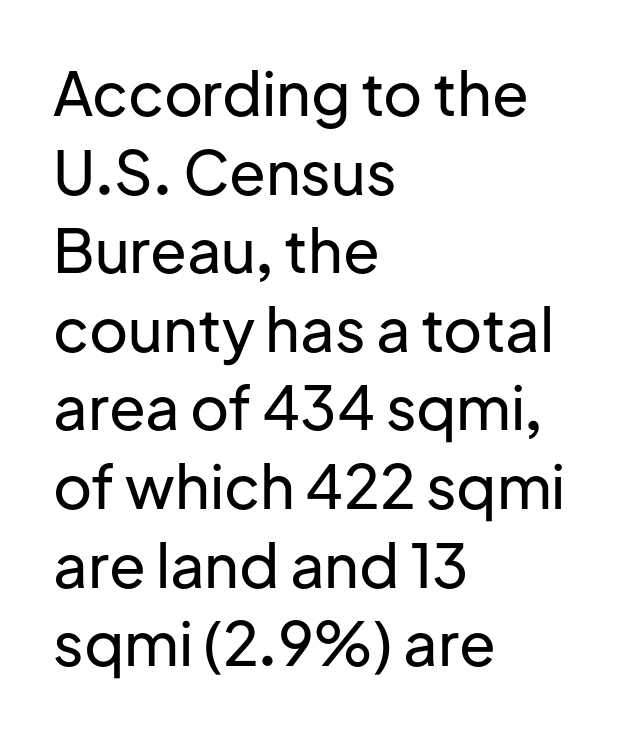
Q: Is the text italic (slanted)? A: No, it is upright.
Q: Is the typeface a serif or a sans-serif typeface? A: Sans-serif.
Q: Is the text underlined? A: No.
Q: How is the paragraph aligned? A: Left-aligned.
Q: Is the spacing between letters normal or unusually wide? A: Normal.
Q: Is the spacing between lines tight, normal or loose? A: Normal.
Q: Width (condensed, normal, or wide)? A: Normal.
Q: Stroke contrast? A: Low.
Q: x-height? A: Medium.
Q: Monospaced? A: No.
